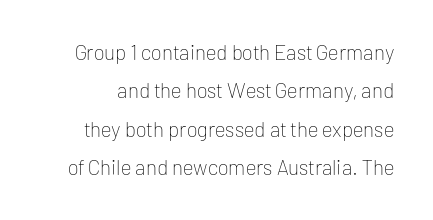
The image shows 21 px text type, upright; set line spacing 1.83x, normal letter spacing, not underlined.
